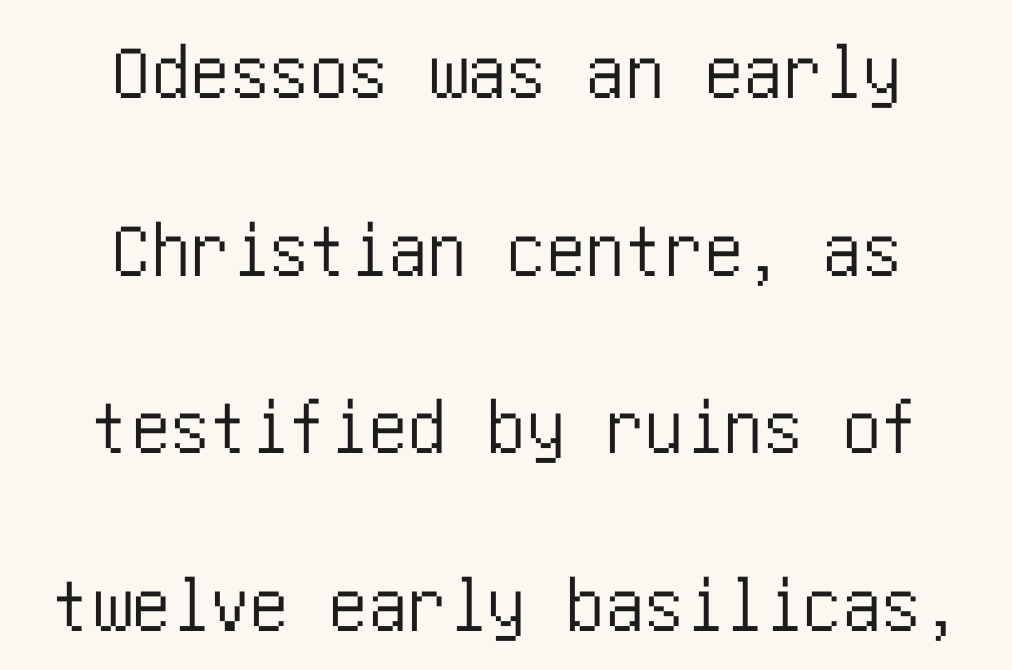
The letters stand straight up with perfectly vertical stems. In CSS terms this would be text-align: center. These lines keep a tight, regular rhythm from letter to letter. A bare baseline throughout the passage. Note: no serifs on the glyphs. This block would shrink considerably if given ordinary leading; it's expanded now.
